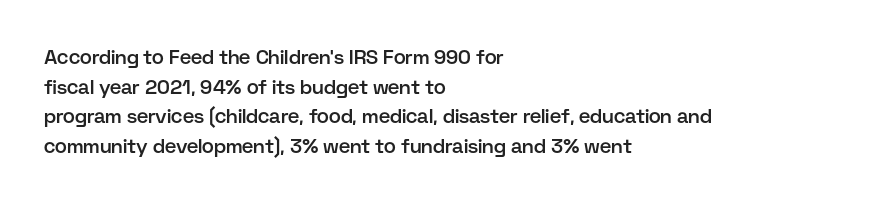
{"italic": "no", "bold": "semi", "underline": "no", "align": "left", "line_spacing": "normal", "line_spacing_ratio": 1.48, "letter_spacing": "normal", "letter_spacing_em": 0.0, "glyph_px": 20}
